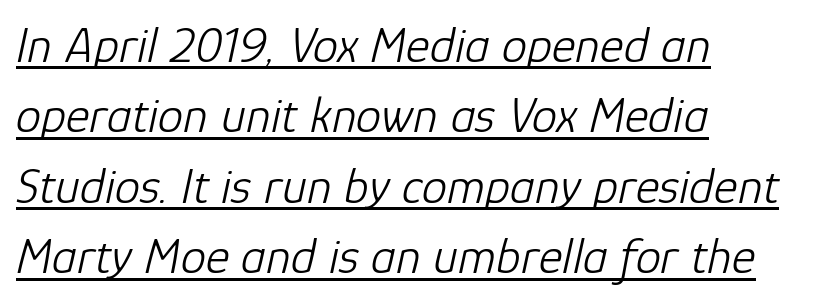
Q: Is the text bold? A: No.
Q: Is the text italic (slanted)? A: Yes, it leans right by about 12 degrees.
Q: Is the text underlined? A: Yes.
Q: How is the paragraph aligned? A: Left-aligned.
Q: Is the spacing between letters normal or unusually wide? A: Normal.
Q: Is the spacing between lines tight, normal or loose? A: Normal.
Q: Width (condensed, normal, or wide)? A: Normal.
Q: Stroke contrast? A: Low.
Q: x-height? A: Medium.
Q: Monospaced? A: No.
